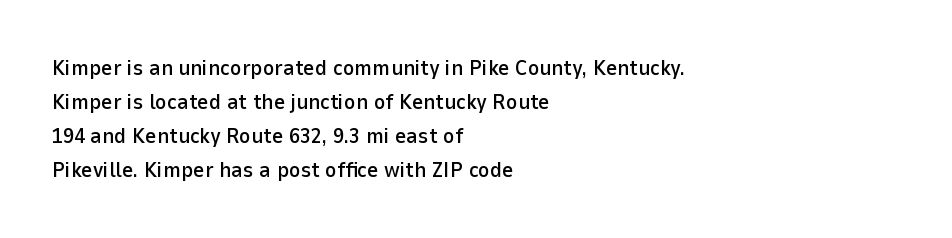
{"italic": "no", "underline": "no", "align": "left", "line_spacing": "normal", "line_spacing_ratio": 1.55, "letter_spacing": "normal", "letter_spacing_em": 0.0, "glyph_px": 22}
